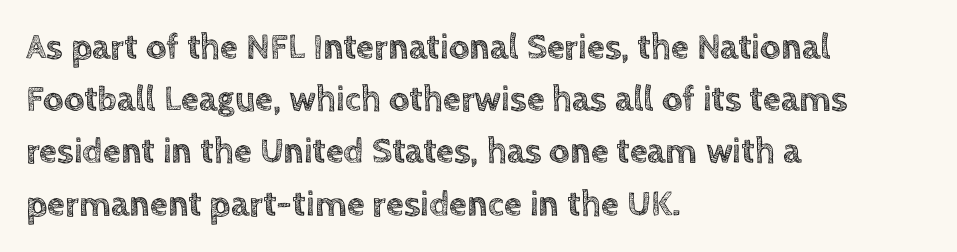
Q: Is the text italic (slanted)? A: No, it is upright.
Q: Is the text underlined? A: No.
Q: How is the paragraph aligned? A: Left-aligned.
Q: Is the spacing between letters normal or unusually wide? A: Normal.
Q: Is the spacing between lines tight, normal or loose? A: Normal.
Q: Width (condensed, normal, or wide)? A: Normal.
Q: x-height? A: Large.
Q: Monospaced? A: No.
